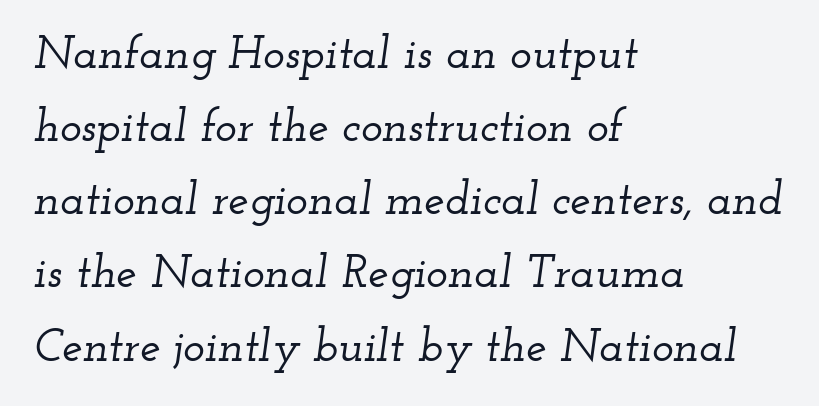
The image shows 46 px wide serif type, italic (leaning right); set left-aligned, normal line spacing (1.59x), normal letter spacing, not underlined; low stroke contrast and a small x-height.
